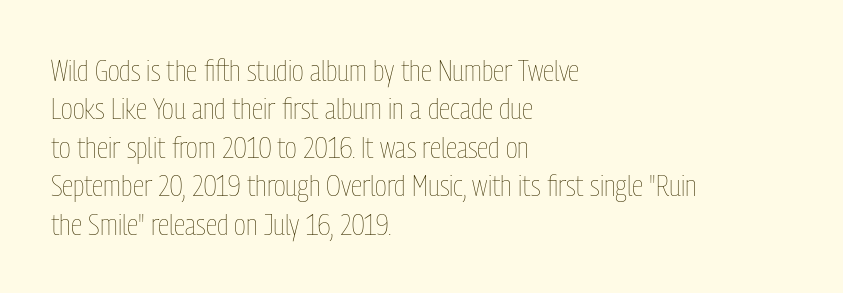
Layout note: lines flush left. Students, note that the glyphs here touch the page at normal intervals. Underline: absent. Notice how the stems are strictly vertical — no italics here.
